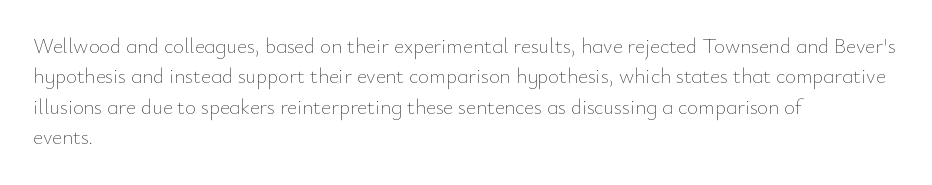
Q: Is the text bold? A: No.
Q: Is the text italic (slanted)? A: No, it is upright.
Q: Is the text underlined? A: No.
Q: How is the paragraph aligned? A: Left-aligned.
Q: Is the spacing between letters normal or unusually wide? A: Normal.
Q: Is the spacing between lines tight, normal or loose? A: Normal.
